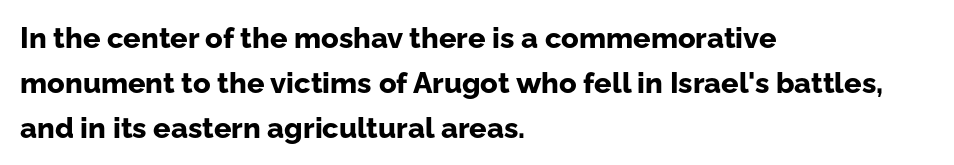
Q: Is the text bold? A: Yes.
Q: Is the text italic (slanted)? A: No, it is upright.
Q: Is the typeface a serif or a sans-serif typeface? A: Sans-serif.
Q: Is the text underlined? A: No.
Q: How is the paragraph aligned? A: Left-aligned.
Q: Is the spacing between letters normal or unusually wide? A: Normal.
Q: Is the spacing between lines tight, normal or loose? A: Normal.
Q: Width (condensed, normal, or wide)? A: Normal.
Q: Stroke contrast? A: Low.
Q: x-height? A: Medium.
Q: Monospaced? A: No.
